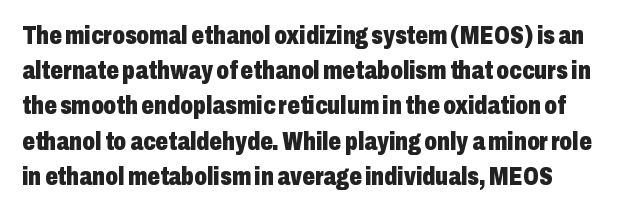
{"italic": "no", "bold": "yes", "underline": "no", "line_spacing": "normal", "line_spacing_ratio": 1.41, "letter_spacing": "normal", "letter_spacing_em": 0.0, "glyph_px": 25}
